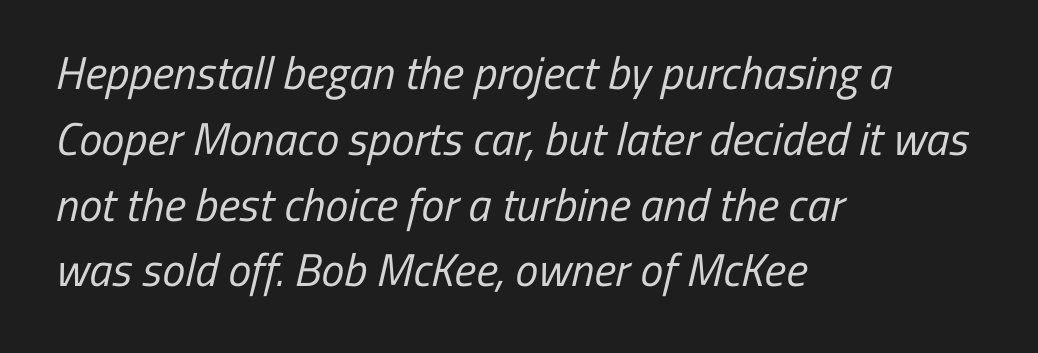
{"serif": "no", "bold": "no", "weight": "regular", "width": "condensed", "stroke_contrast": "low", "x_height": "medium", "monospaced": "no", "underline": "no", "align": "left", "line_spacing": "normal", "line_spacing_ratio": 1.43, "letter_spacing": "normal", "letter_spacing_em": 0.0, "glyph_px": 46}
